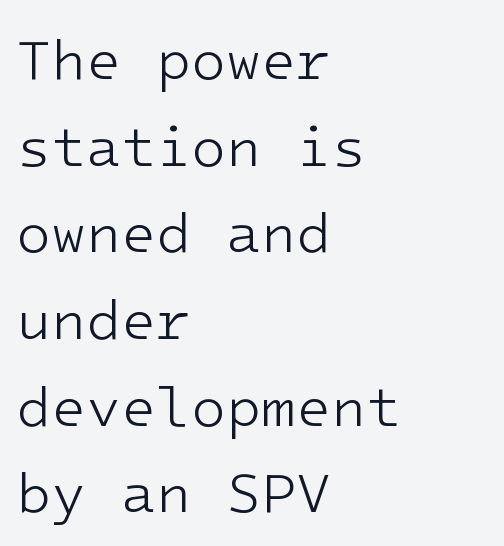
Q: Is the text bold? A: No.
Q: Is the text italic (slanted)? A: No, it is upright.
Q: Is the typeface a serif or a sans-serif typeface? A: Sans-serif.
Q: Is the text underlined? A: No.
Q: How is the paragraph aligned? A: Left-aligned.
Q: Is the spacing between letters normal or unusually wide? A: Normal.
Q: Is the spacing between lines tight, normal or loose? A: Normal.
Q: Width (condensed, normal, or wide)? A: Normal.
Q: Stroke contrast? A: Low.
Q: x-height? A: Medium.
Q: Monospaced? A: Yes.
